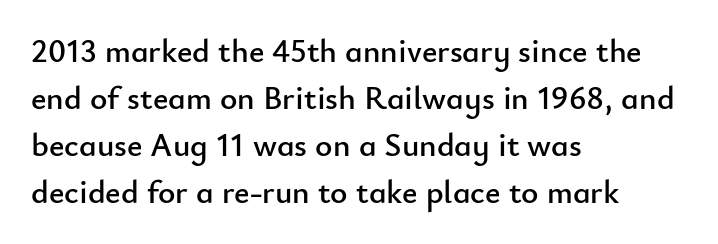
The image shows 33 px sans-serif type, upright; set left-aligned, normal line spacing (1.42x), normal letter spacing, not underlined; low stroke contrast and a small x-height.
